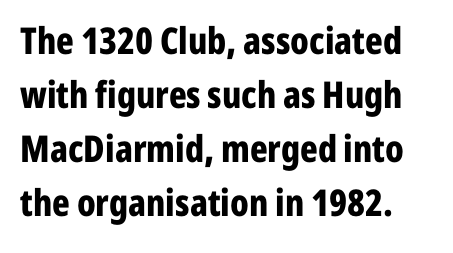
Grotesque or geometric, the face here clearly has no serifs. How are the letters spaced? Ordinarily, with no added tracking. You can tell it's not italic because the verticals are truly vertical. Notice how thick the strokes are: this is what a full bold looks like. Glance below the letters and you will spot only blank space.
